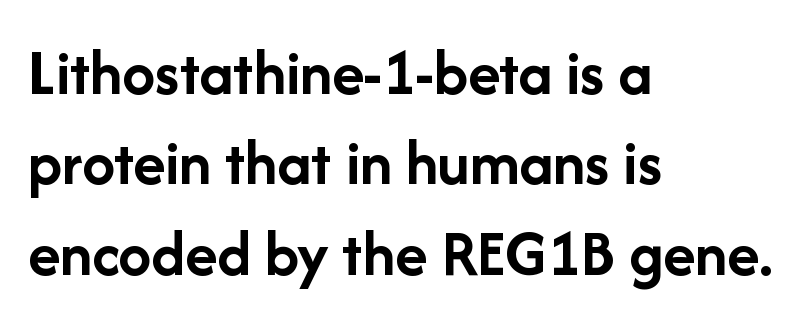
{"serif": "no", "italic": "no", "bold": "yes", "weight": "semibold", "width": "normal", "stroke_contrast": "low", "x_height": "medium", "monospaced": "no", "underline": "no", "align": "left", "line_spacing": "normal", "line_spacing_ratio": 1.37, "letter_spacing": "normal", "letter_spacing_em": 0.0, "glyph_px": 66}
